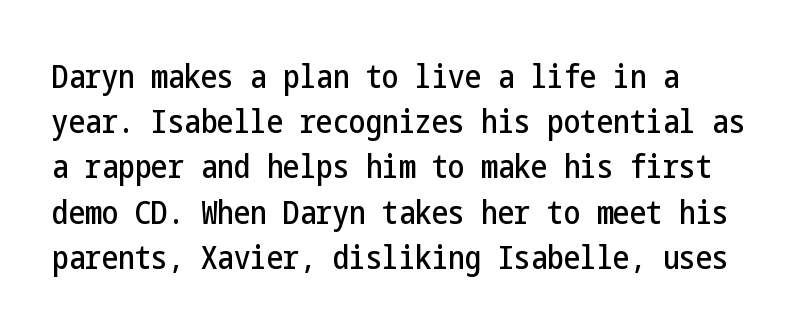
The image shows 33 px condensed sans-serif type, upright; set normal line spacing (1.37x), normal letter spacing, not underlined; low stroke contrast and a medium x-height.
